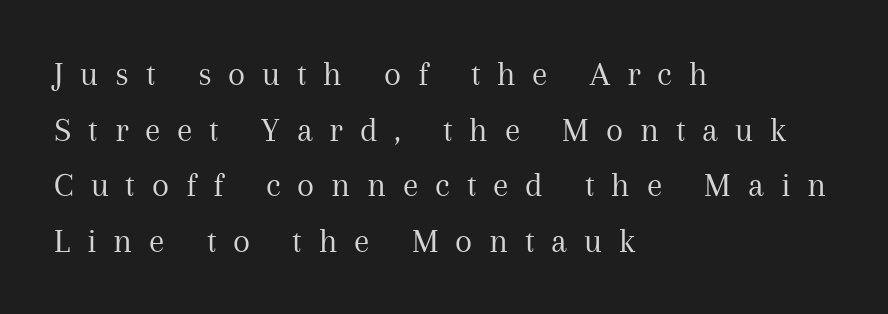
{"serif": "yes", "italic": "no", "bold": "no", "weight": "regular", "width": "normal", "stroke_contrast": "medium", "x_height": "medium", "monospaced": "no", "underline": "no", "align": "left", "line_spacing": "normal", "line_spacing_ratio": 1.59, "letter_spacing": "wide", "letter_spacing_em": 0.48, "glyph_px": 35}
